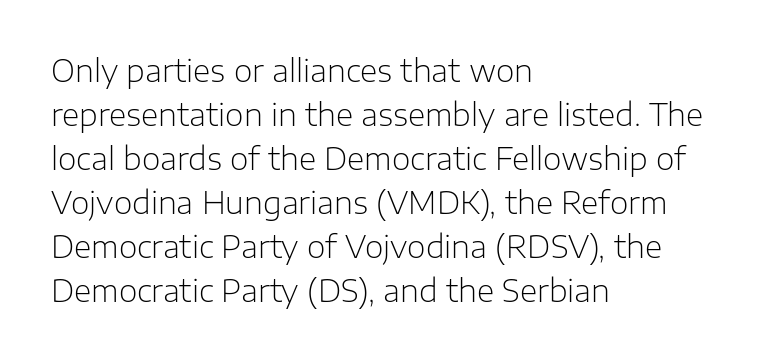
The image shows 30 px light sans-serif type, upright; set left-aligned, normal line spacing (1.47x), normal letter spacing, not underlined; low stroke contrast and a medium x-height.
